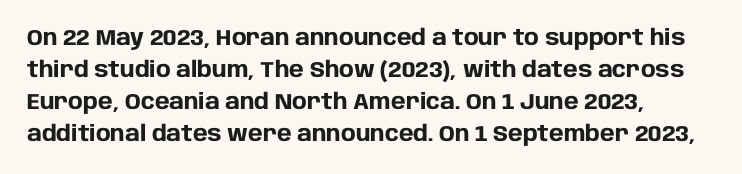
The image shows 22 px bold type, upright; set left-aligned, normal line spacing (1.45x), normal letter spacing, not underlined.
